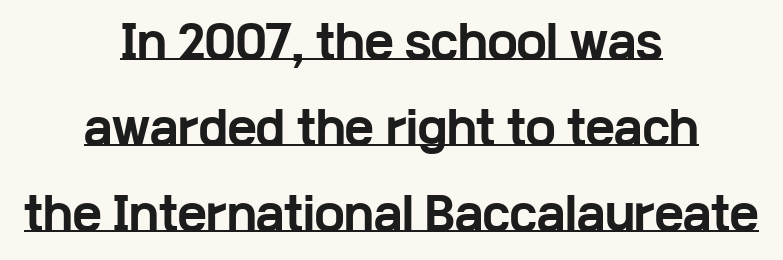
{"serif": "no", "italic": "no", "bold": "yes", "weight": "bold", "width": "wide", "stroke_contrast": "low", "x_height": "medium", "monospaced": "no", "underline": "yes", "align": "center", "line_spacing": "loose", "line_spacing_ratio": 1.96, "letter_spacing": "normal", "letter_spacing_em": 0.0, "glyph_px": 44}
